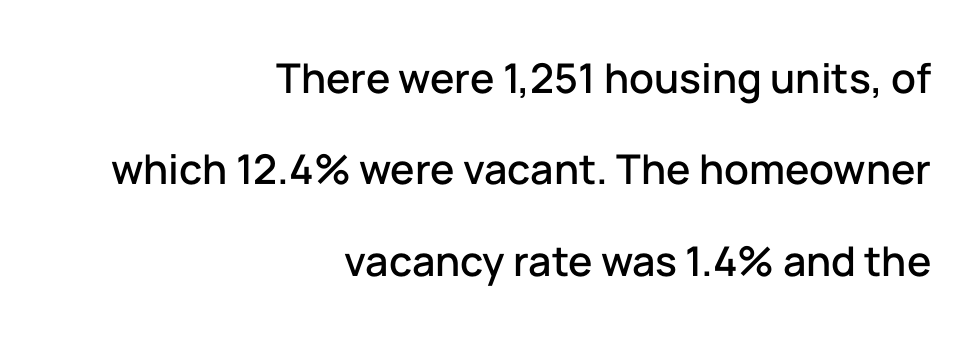
These lines are rendered in a variable-pitch font. Style check: upright. Line endings align vertically; line beginnings do not. Honestly, the letter spacing is just normal — you wouldn't notice it.
